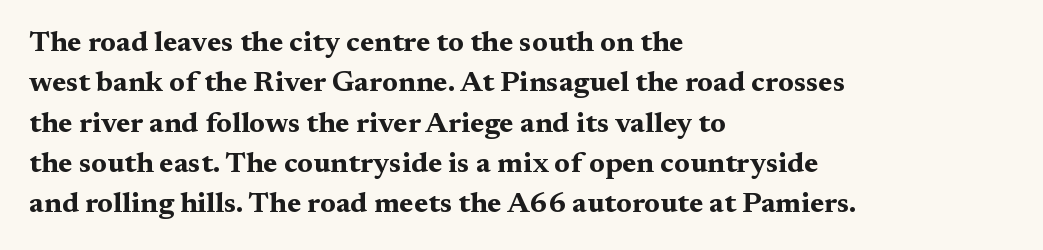
Regarding leading, the lines here are spaced in the standard way. The glyphs in this specimen are seriffed. The passage shown is typed in a proportional face where columns would drift. Vertical strokes here are truly vertical. Does the copy run flush right? No — it runs flush left.
